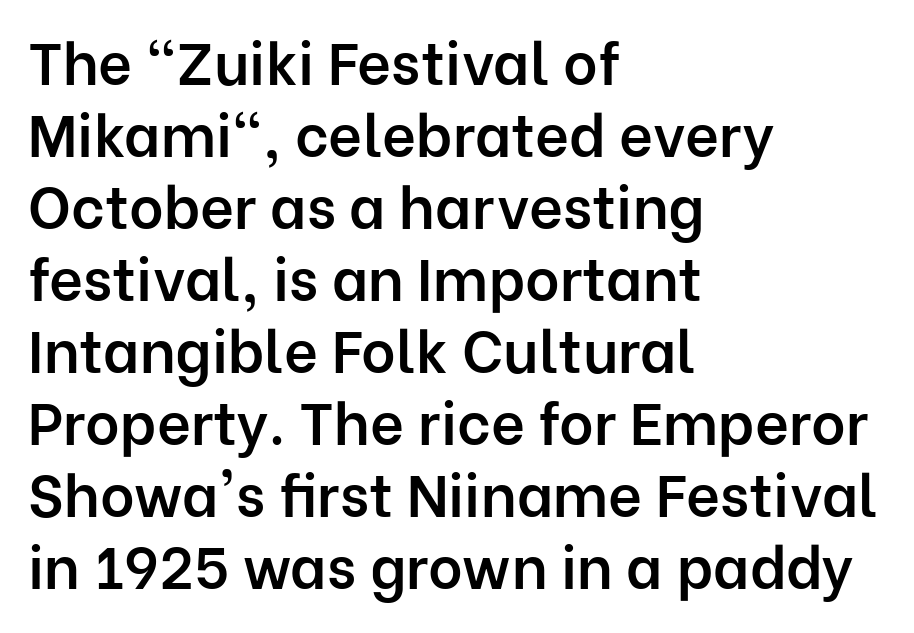
Q: Is the text bold? A: Semi-bold.
Q: Is the text italic (slanted)? A: No, it is upright.
Q: Is the typeface a serif or a sans-serif typeface? A: Sans-serif.
Q: Is the text underlined? A: No.
Q: How is the paragraph aligned? A: Left-aligned.
Q: Is the spacing between letters normal or unusually wide? A: Normal.
Q: Width (condensed, normal, or wide)? A: Normal.
Q: Stroke contrast? A: Low.
Q: x-height? A: Medium.
Q: Monospaced? A: No.
